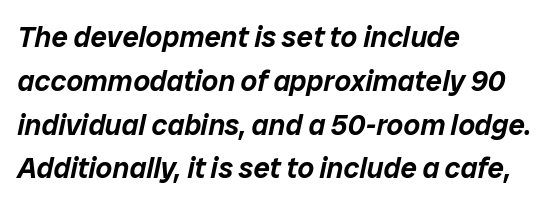
A typesetter would call this leading conventional body-copy spacing. Character widths vary here, with narrow letters taking less room than wide ones. The zone under the glyphs is completely vacant. The specimen reads as italic at a glance. The setting favours the left margin, as ordinary paragraphs usually do.
